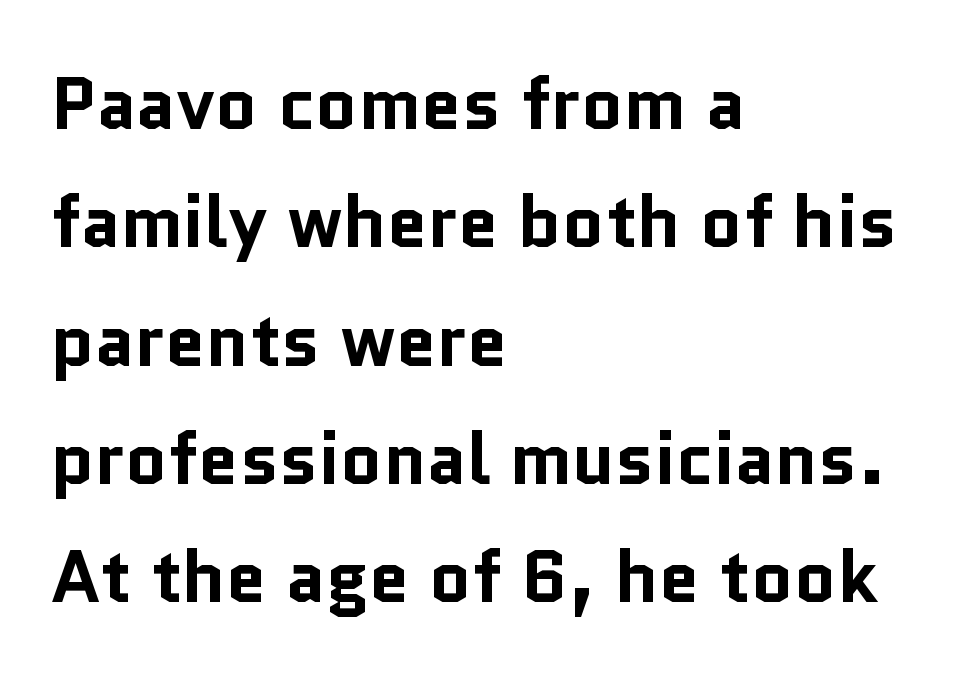
The characters look thick and weighty, a clear bold. Character widths vary here, with narrow letters taking less room than wide ones. Caption: standard tracking, unaltered. Tall strokes in this sample are plumb rather than angled. A typesetter would label this face a sans.
